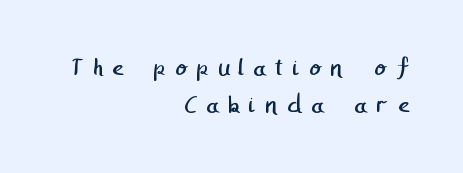
The passage shown is not underscored anywhere. Each stroke keeps to a modest, everyday thickness or less. Quick note: interline space is typical. Teacher's note: observe the even right margin — that is flush-right alignment. You could only call the tracking loose — the letters float apart.
